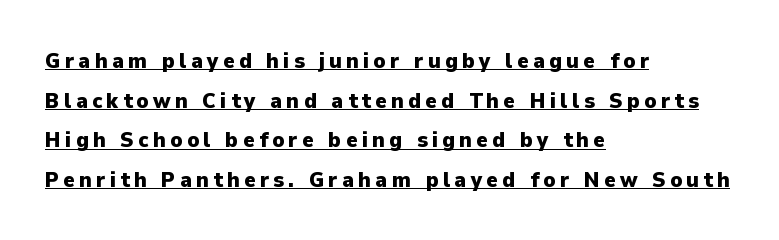
{"italic": "no", "bold": "yes", "underline": "yes", "align": "left", "line_spacing_ratio": 1.8, "glyph_px": 22}
